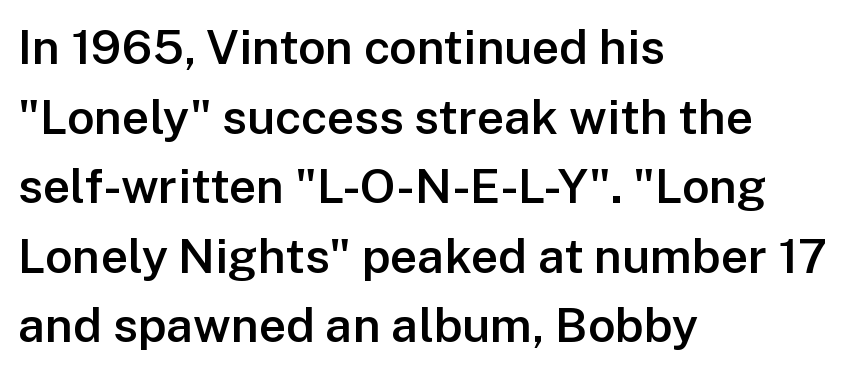
Honestly, there is no underline to notice here at all. Line starts are locked; line ends wander. This block has exactly the height ordinary leading produces. Letter spacing: default. Are there feet on the stems? There aren't — it's a sans.
